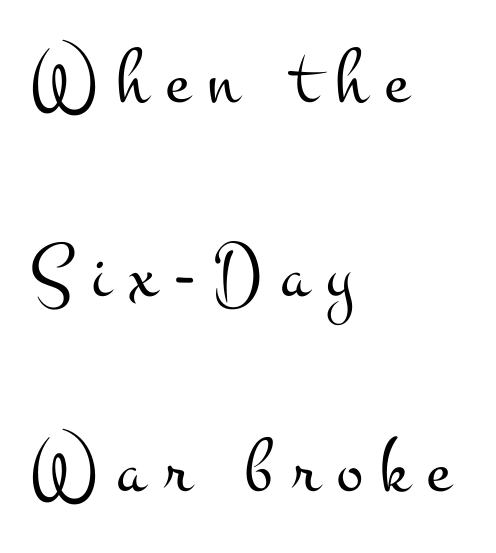
{"serif": "yes", "bold": "no", "weight": "light", "width": "wide", "stroke_contrast": "medium", "x_height": "small", "monospaced": "no", "underline": "no", "align": "left", "line_spacing": "loose", "line_spacing_ratio": 2.46, "letter_spacing": "wide", "letter_spacing_em": 0.23, "glyph_px": 79}
